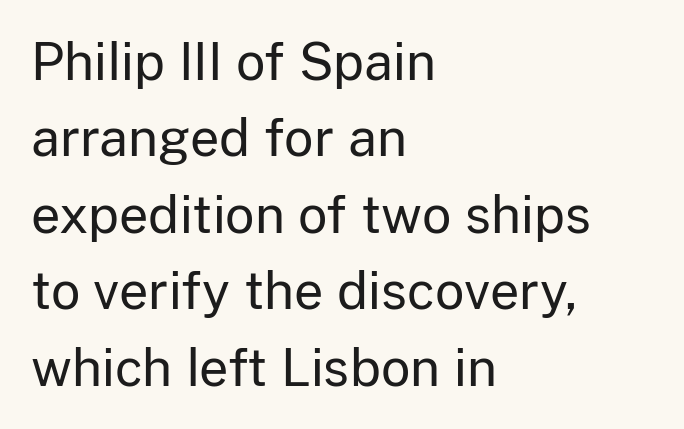
{"serif": "no", "italic": "no", "bold": "no", "weight": "regular", "width": "normal", "stroke_contrast": "low", "x_height": "medium", "monospaced": "no", "underline": "no", "align": "left", "line_spacing": "normal", "line_spacing_ratio": 1.5, "letter_spacing": "normal", "letter_spacing_em": 0.0, "glyph_px": 51}
